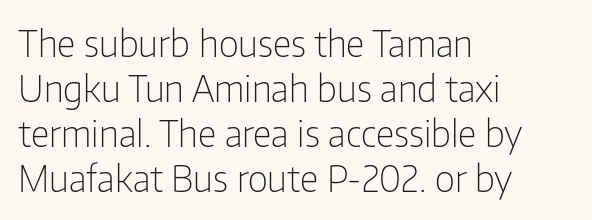
{"serif": "no", "italic": "no", "bold": "no", "weight": "light", "width": "condensed", "stroke_contrast": "low", "x_height": "medium", "monospaced": "no", "underline": "no", "align": "left", "line_spacing_ratio": 1.22, "letter_spacing": "normal", "letter_spacing_em": 0.0, "glyph_px": 37}
